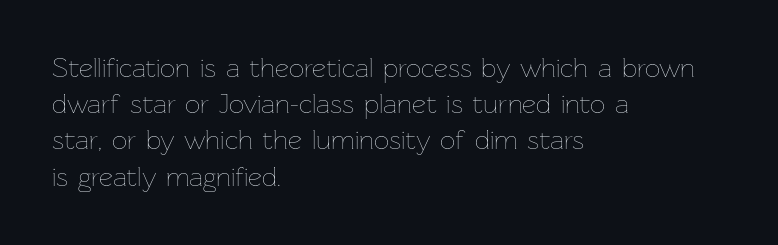
Q: Is the text bold? A: No.
Q: Is the text italic (slanted)? A: No, it is upright.
Q: Is the text underlined? A: No.
Q: How is the paragraph aligned? A: Left-aligned.
Q: Is the spacing between letters normal or unusually wide? A: Normal.
Q: Is the spacing between lines tight, normal or loose? A: Normal.
